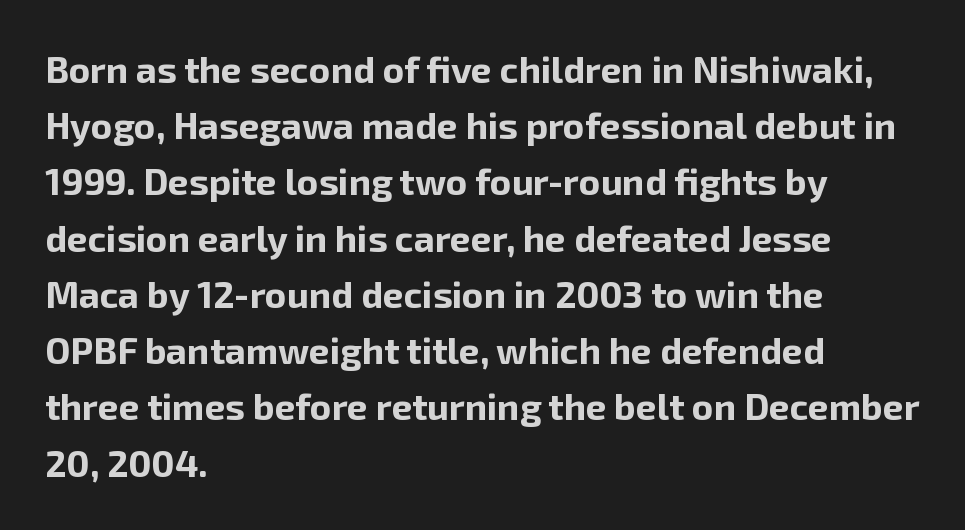
Q: Is the text bold? A: Yes.
Q: Is the text italic (slanted)? A: No, it is upright.
Q: Is the typeface a serif or a sans-serif typeface? A: Sans-serif.
Q: Is the text underlined? A: No.
Q: How is the paragraph aligned? A: Left-aligned.
Q: Is the spacing between letters normal or unusually wide? A: Normal.
Q: Is the spacing between lines tight, normal or loose? A: Normal.
Q: Width (condensed, normal, or wide)? A: Normal.
Q: Stroke contrast? A: Low.
Q: x-height? A: Medium.
Q: Monospaced? A: No.
